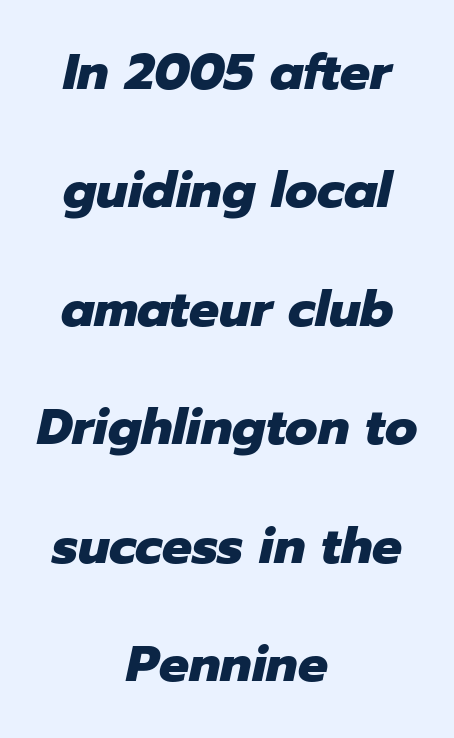
Think of a printed novel: that variable character pitch is what you see here. How are the letters spaced? Ordinarily, with no added tracking. The rag falls on both sides of this text block equally. Reading down the column, the eye jumps a long way to each next line.
